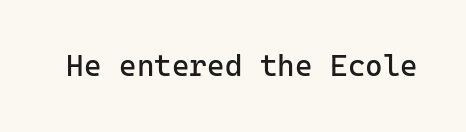
The image shows 30 px regular-weight sans-serif type, upright, monospaced; set normal letter spacing, not underlined; low stroke contrast and a medium x-height.
